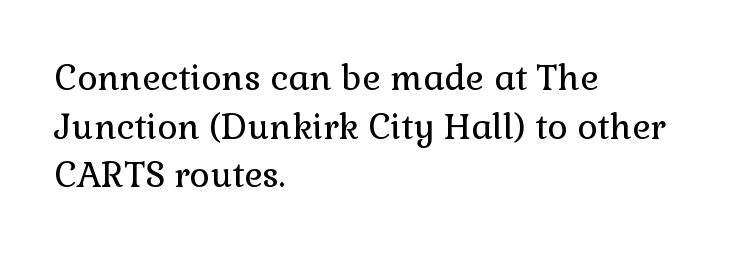
Baseline-to-baseline distance is the conventional proportion of letter height. The rendering shows small feet on the letterforms — a serif design. A typesetter would mark this as roman, not italic. Note the varied advance widths — an 'i' is clearly narrower than an 'm'.
